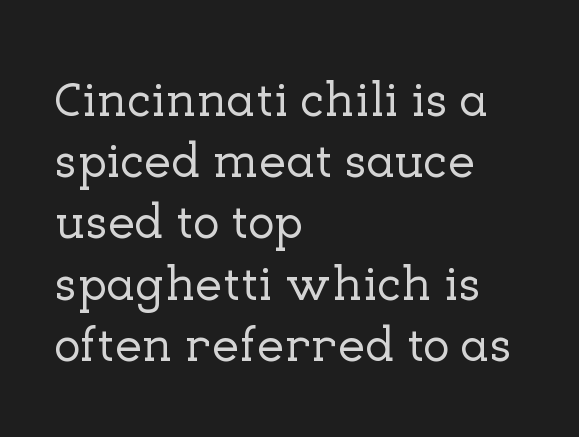
{"serif": "yes", "italic": "no", "width": "normal", "stroke_contrast": "low", "x_height": "medium", "monospaced": "no", "underline": "no", "align": "left", "line_spacing": "normal", "line_spacing_ratio": 1.25, "letter_spacing": "normal", "letter_spacing_em": 0.0, "glyph_px": 49}
